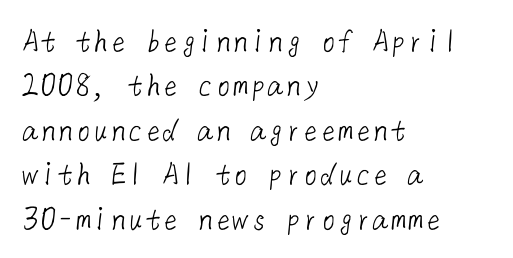
The image shows 35 px light sans-serif type; set left-aligned, normal line spacing (1.27x), normal letter spacing, not underlined; low stroke contrast and a medium x-height.
